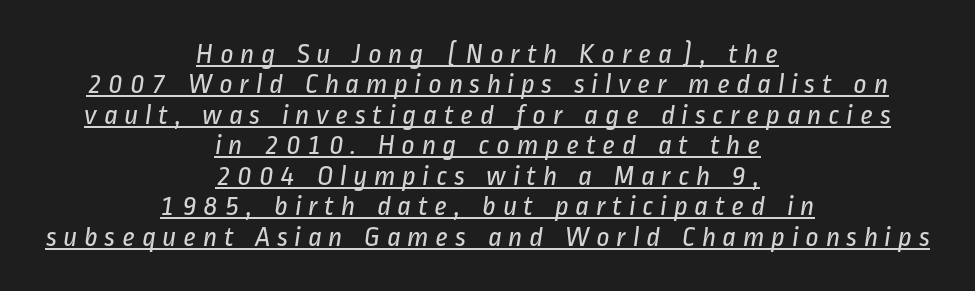
{"serif": "no", "bold": "no", "weight": "regular", "width": "condensed", "stroke_contrast": "low", "x_height": "medium", "monospaced": "no", "underline": "yes", "align": "center", "line_spacing": "tight", "line_spacing_ratio": 1.05, "letter_spacing": "wide", "letter_spacing_em": 0.22, "glyph_px": 29}
